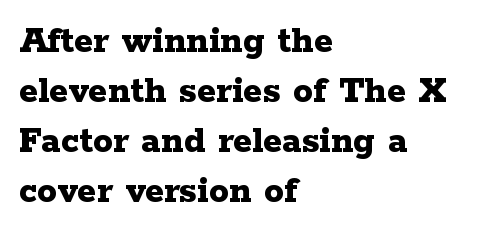
{"serif": "yes", "italic": "no", "bold": "yes", "weight": "bold", "width": "wide", "stroke_contrast": "low", "x_height": "medium", "monospaced": "no", "underline": "no", "align": "left", "line_spacing": "normal", "line_spacing_ratio": 1.25, "letter_spacing": "normal", "letter_spacing_em": 0.0, "glyph_px": 40}
